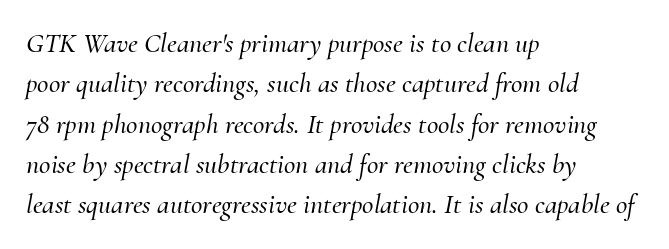
Q: Is the text italic (slanted)? A: Yes, it leans right by about 10 degrees.
Q: Is the typeface a serif or a sans-serif typeface? A: Serif.
Q: Is the text underlined? A: No.
Q: How is the paragraph aligned? A: Left-aligned.
Q: Is the spacing between letters normal or unusually wide? A: Normal.
Q: Is the spacing between lines tight, normal or loose? A: Normal.
Q: Width (condensed, normal, or wide)? A: Normal.
Q: Stroke contrast? A: Medium.
Q: x-height? A: Small.
Q: Monospaced? A: No.
